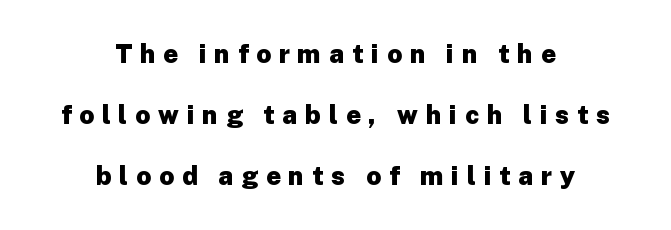
The image shows 26 px bold type, upright; set centered, loose line spacing (2.35x), unusually wide letter spacing (+0.3 em), not underlined.
